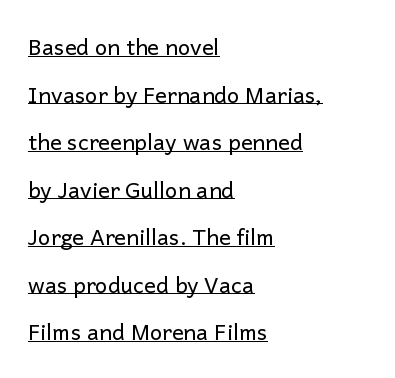
The horizontal fit of the characters is conventional and even. The leading is generous, giving the passage an open texture. The ragged edge is on the right, which tells us the setting is flush left. Does the lettering tilt? It doesn't — this is upright. Does a line run under the words? Yes, clearly.
